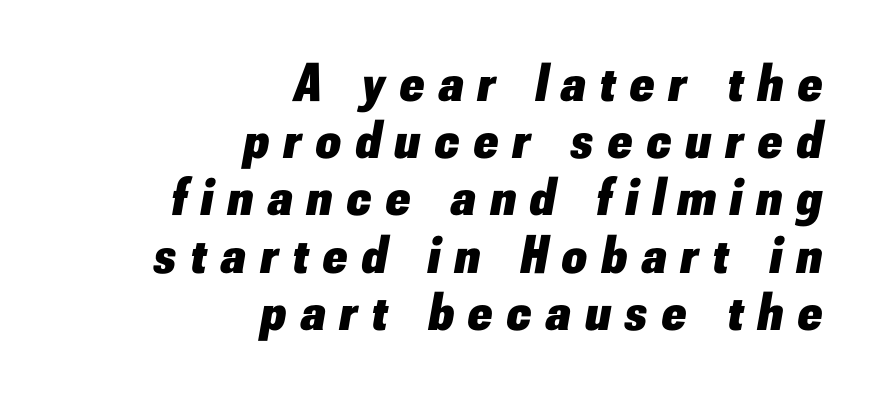
The image shows 54 px heavy type, italic (leaning right); set right-aligned, tight line spacing (1.06x), unusually wide letter spacing (+0.27 em), not underlined; low stroke contrast and a small x-height.
